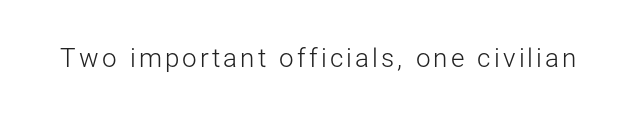
{"italic": "no", "bold": "no", "underline": "no", "glyph_px": 26}
